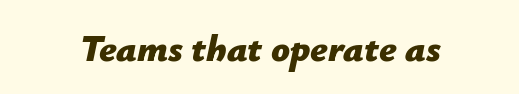
Tall strokes in this sample are angled rather than plumb. Type without underlining. The rendering uses natural spacing where letterforms have individual widths. Spacing between characters is what you'd get straight out of the box. On the weight axis this lands at bold, roughly 700.
